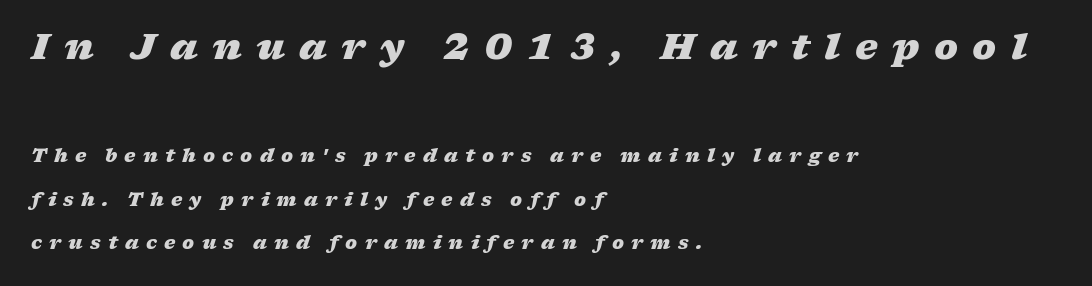
{"italic": "yes", "lean": "right", "slant_degrees": 17, "bold": "yes", "weight": "heavy", "width": "wide", "stroke_contrast": "low", "x_height": "medium", "monospaced": "no", "underline": "no", "align": "left", "line_spacing": "loose", "line_spacing_ratio": 2.44, "letter_spacing": "wide", "letter_spacing_em": 0.4, "larger_block": "first", "size_ratio": 2.0, "glyph_px": 36}
